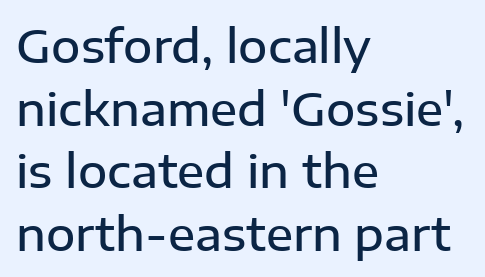
The image shows 45 px semibold sans-serif type, upright; set left-aligned, normal line spacing (1.39x), normal letter spacing, not underlined; low stroke contrast and a medium x-height.
